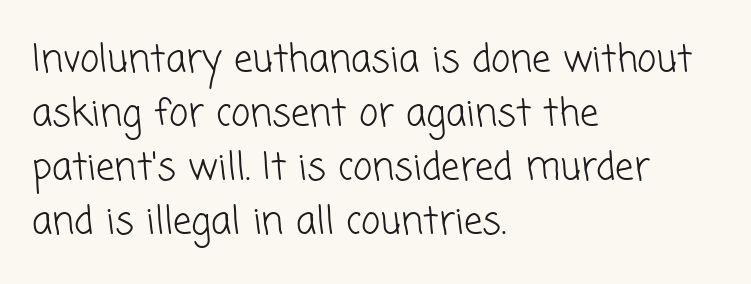
Think standard paragraph weight, or any step lighter than that. Each letter keeps its own natural width here, so spacing adapts to shape. This rendering uses left alignment, leaving the right contour irregular. The space beneath each line is pristine and unruled.
